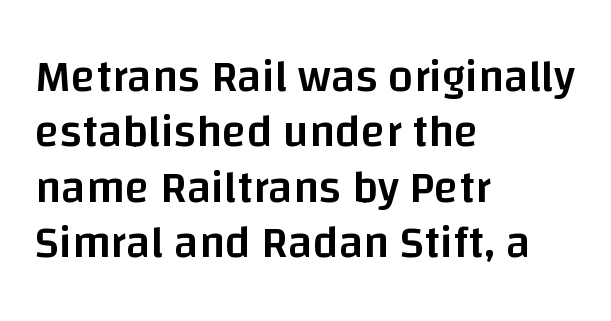
{"serif": "no", "italic": "no", "bold": "semi", "weight": "semibold", "width": "normal", "stroke_contrast": "low", "x_height": "large", "monospaced": "no", "underline": "no", "align": "left", "line_spacing_ratio": 1.23, "letter_spacing": "normal", "letter_spacing_em": 0.0, "glyph_px": 45}
